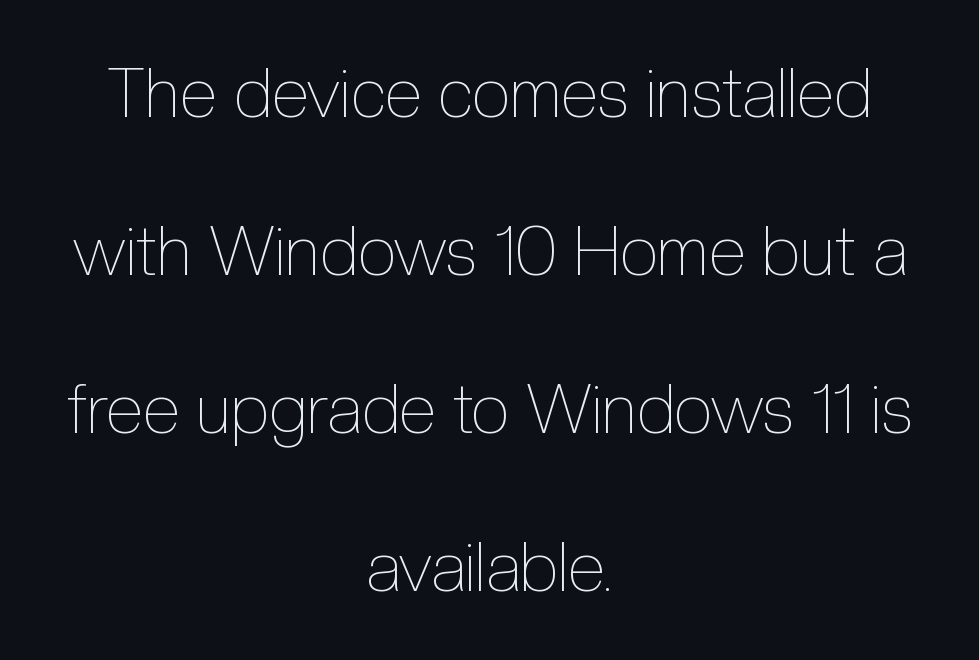
Q: Is the text bold? A: No.
Q: Is the text italic (slanted)? A: No, it is upright.
Q: Is the text underlined? A: No.
Q: How is the paragraph aligned? A: Centered.
Q: Is the spacing between letters normal or unusually wide? A: Normal.
Q: Is the spacing between lines tight, normal or loose? A: Loose.
Q: Width (condensed, normal, or wide)? A: Condensed.
Q: x-height? A: Medium.
Q: Monospaced? A: No.
